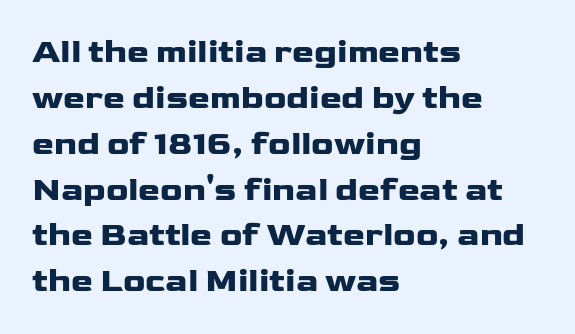
Q: Is the text bold? A: Yes.
Q: Is the text italic (slanted)? A: No, it is upright.
Q: Is the typeface a serif or a sans-serif typeface? A: Sans-serif.
Q: Is the text underlined? A: No.
Q: How is the paragraph aligned? A: Left-aligned.
Q: Is the spacing between letters normal or unusually wide? A: Normal.
Q: Is the spacing between lines tight, normal or loose? A: Normal.
Q: Width (condensed, normal, or wide)? A: Wide.
Q: Stroke contrast? A: Low.
Q: x-height? A: Medium.
Q: Monospaced? A: No.
